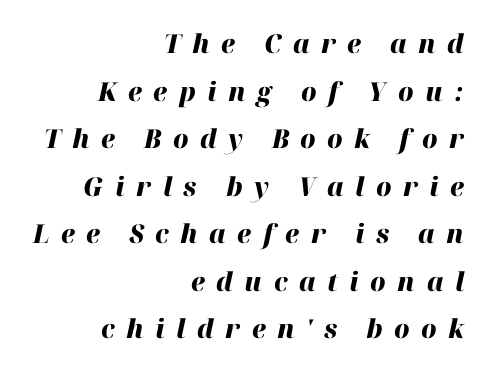
Q: Is the text bold? A: Yes.
Q: Is the text italic (slanted)? A: Yes, it leans right by about 12 degrees.
Q: Is the text underlined? A: No.
Q: How is the paragraph aligned? A: Right-aligned.
Q: Is the spacing between letters normal or unusually wide? A: Unusually wide.
